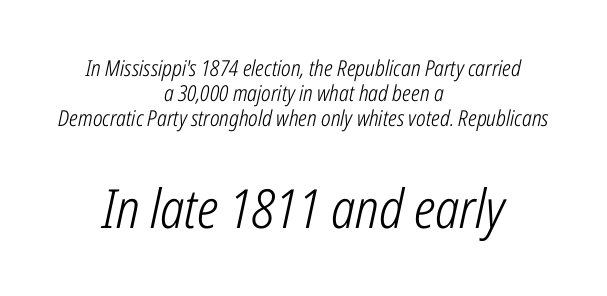
Q: Is the text bold? A: No.
Q: Is the text italic (slanted)? A: Yes, it leans right by about 12 degrees.
Q: Is the text underlined? A: No.
Q: How is the paragraph aligned? A: Centered.
Q: Is the spacing between letters normal or unusually wide? A: Normal.
Q: Is the spacing between lines tight, normal or loose? A: Tight.
Q: Which block of text is set in a larger size, the first (top) or the second (bottom)? A: The second (bottom) one.
Q: Width (condensed, normal, or wide)? A: Condensed.
Q: Stroke contrast? A: Low.
Q: x-height? A: Medium.
Q: Monospaced? A: No.
